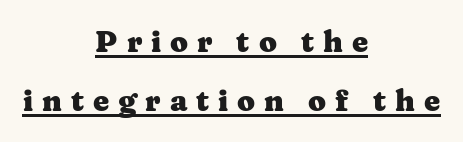
The image shows 29 px heavy, wide serif type, upright; set centered, loose line spacing (2.02x), unusually wide letter spacing (+0.31 em), underlined; medium stroke contrast and a medium x-height.
